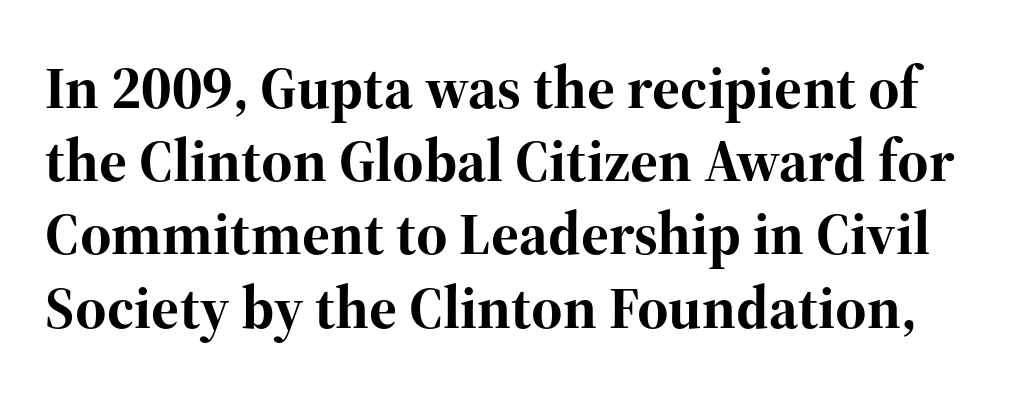
{"serif": "yes", "italic": "no", "bold": "yes", "weight": "bold", "width": "normal", "stroke_contrast": "high", "x_height": "medium", "monospaced": "no", "underline": "no", "line_spacing_ratio": 1.22, "letter_spacing": "normal", "letter_spacing_em": 0.0, "glyph_px": 60}
